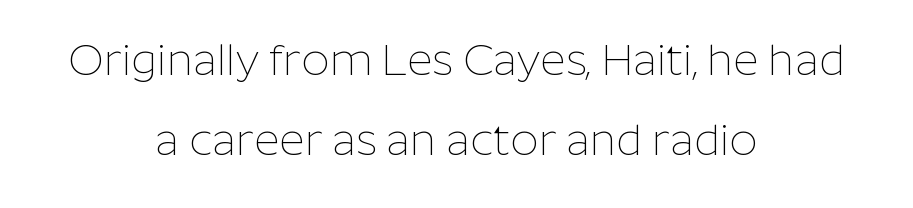
Q: Is the text bold? A: No.
Q: Is the text italic (slanted)? A: No, it is upright.
Q: Is the typeface a serif or a sans-serif typeface? A: Sans-serif.
Q: Is the text underlined? A: No.
Q: How is the paragraph aligned? A: Centered.
Q: Is the spacing between letters normal or unusually wide? A: Normal.
Q: Width (condensed, normal, or wide)? A: Normal.
Q: Stroke contrast? A: Low.
Q: x-height? A: Medium.
Q: Monospaced? A: No.
